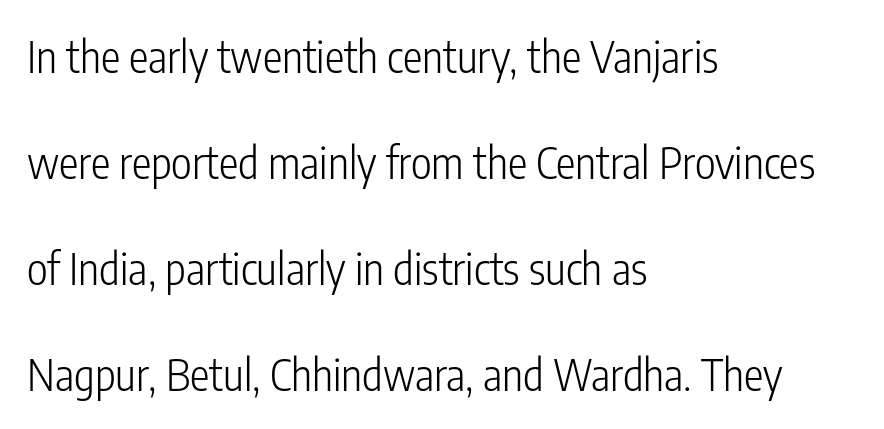
Q: Is the text bold? A: No.
Q: Is the text italic (slanted)? A: No, it is upright.
Q: Is the typeface a serif or a sans-serif typeface? A: Sans-serif.
Q: Is the text underlined? A: No.
Q: How is the paragraph aligned? A: Left-aligned.
Q: Is the spacing between letters normal or unusually wide? A: Normal.
Q: Is the spacing between lines tight, normal or loose? A: Loose.
Q: Width (condensed, normal, or wide)? A: Condensed.
Q: Stroke contrast? A: Low.
Q: x-height? A: Medium.
Q: Monospaced? A: No.
